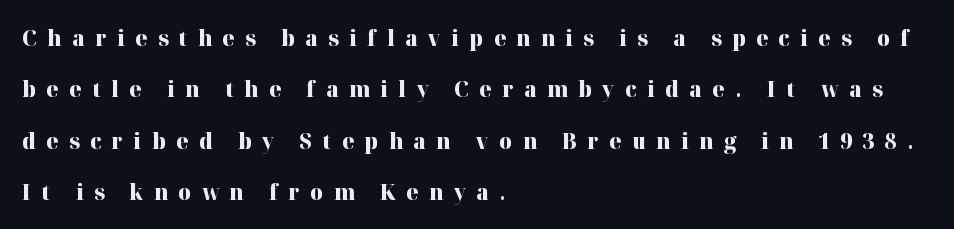
{"italic": "no", "bold": "yes", "underline": "no", "align": "left", "line_spacing": "loose", "line_spacing_ratio": 2.33, "letter_spacing": "wide", "letter_spacing_em": 0.47, "glyph_px": 22}
